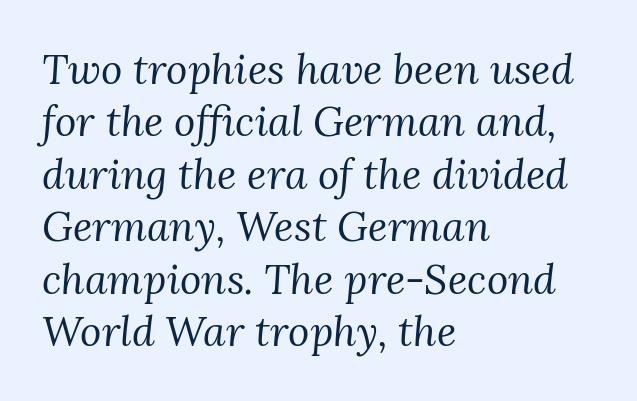
Q: Is the text bold? A: No.
Q: Is the text italic (slanted)? A: Yes, it leans right by about 3 degrees.
Q: Is the typeface a serif or a sans-serif typeface? A: Serif.
Q: Is the text underlined? A: No.
Q: How is the paragraph aligned? A: Left-aligned.
Q: Is the spacing between letters normal or unusually wide? A: Normal.
Q: Is the spacing between lines tight, normal or loose? A: Normal.
Q: Width (condensed, normal, or wide)? A: Normal.
Q: Stroke contrast? A: Medium.
Q: x-height? A: Medium.
Q: Monospaced? A: No.
